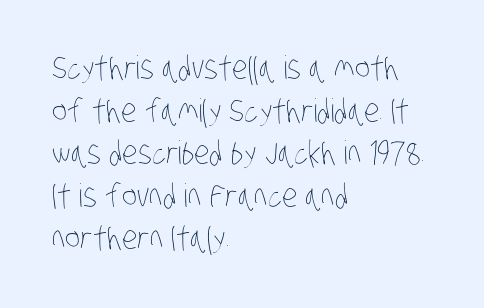
{"bold": "no", "weight": "thin", "width": "condensed", "stroke_contrast": "low", "x_height": "large", "monospaced": "no", "underline": "no", "align": "left", "line_spacing": "normal", "line_spacing_ratio": 1.33, "letter_spacing": "normal", "letter_spacing_em": 0.0, "glyph_px": 32}
